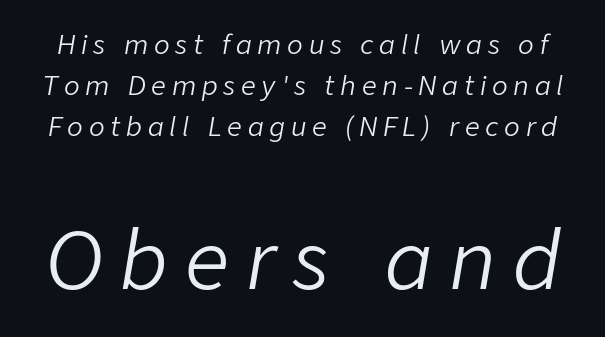
{"italic": "yes", "lean": "right", "slant_degrees": 9, "bold": "no", "weight": "light", "width": "normal", "stroke_contrast": "low", "x_height": "medium", "monospaced": "no", "underline": "no", "line_spacing": "normal", "line_spacing_ratio": 1.57, "letter_spacing": "wide", "letter_spacing_em": 0.22, "larger_block": "second", "size_ratio": 3.0, "glyph_px": 78}
